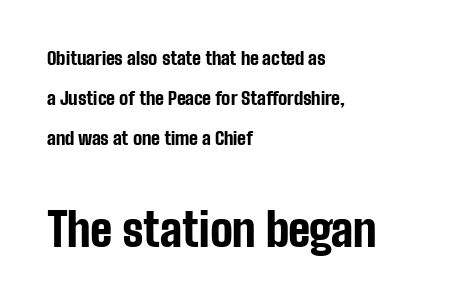
The image shows 45 px bold, condensed sans-serif type, upright; set left-aligned, loose line spacing (2.21x), normal letter spacing, not underlined; the second (bottom) block is 2.5x larger; low stroke contrast and a medium x-height.
